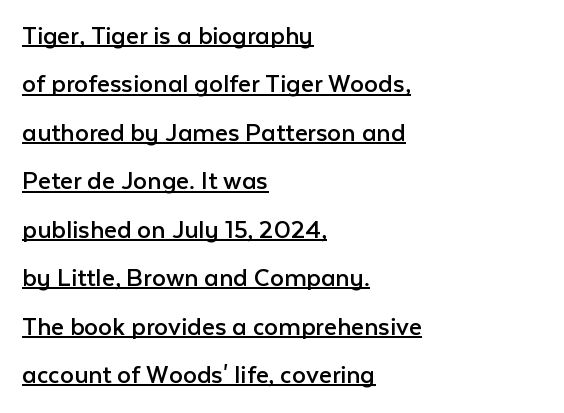
The image shows 28 px regular-weight sans-serif type, upright; set left-aligned, line spacing 1.73x, normal letter spacing, underlined; low stroke contrast and a medium x-height.
